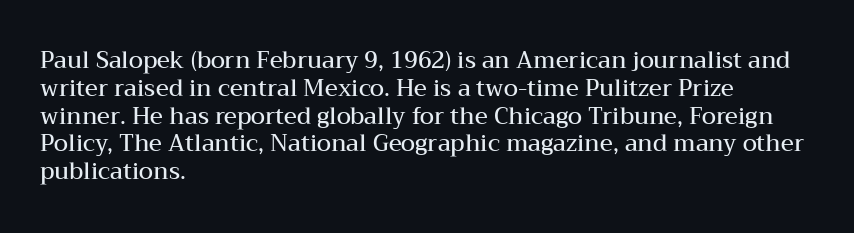
Q: Is the text bold? A: Semi-bold.
Q: Is the text italic (slanted)? A: No, it is upright.
Q: Is the text underlined? A: No.
Q: How is the paragraph aligned? A: Left-aligned.
Q: Is the spacing between letters normal or unusually wide? A: Normal.
